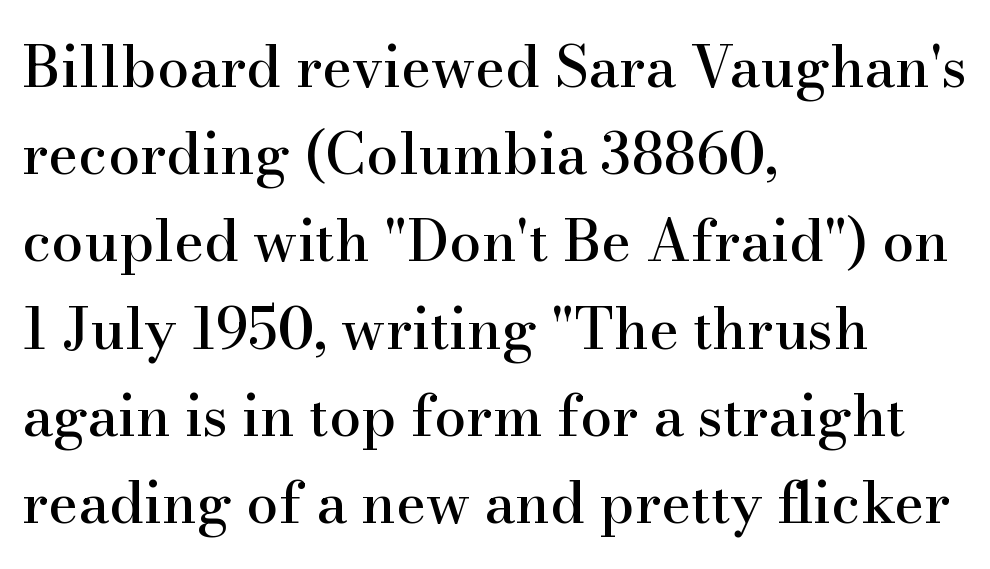
{"serif": "yes", "italic": "no", "width": "normal", "stroke_contrast": "high", "x_height": "small", "monospaced": "no", "underline": "no", "align": "left", "line_spacing": "normal", "line_spacing_ratio": 1.53, "letter_spacing": "normal", "letter_spacing_em": 0.0, "glyph_px": 57}
